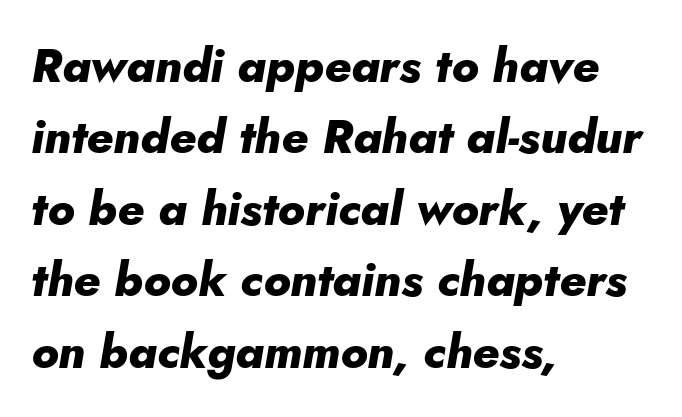
The lettering tilts uniformly, giving the passage an italic look. Spacing verdict: proportional, widths tailored to each character. Leading: standard. Is the type bold? Yes — the strokes are clearly thick and heavy.
